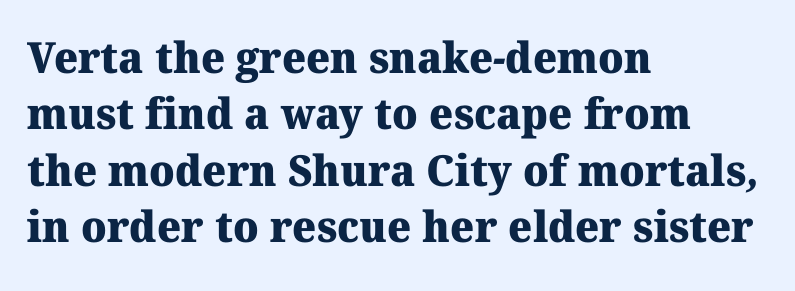
{"serif": "yes", "bold": "yes", "weight": "heavy", "width": "normal", "stroke_contrast": "medium", "x_height": "medium", "monospaced": "no", "underline": "no", "align": "left", "line_spacing": "normal", "line_spacing_ratio": 1.31, "letter_spacing": "normal", "letter_spacing_em": 0.0, "glyph_px": 43}
